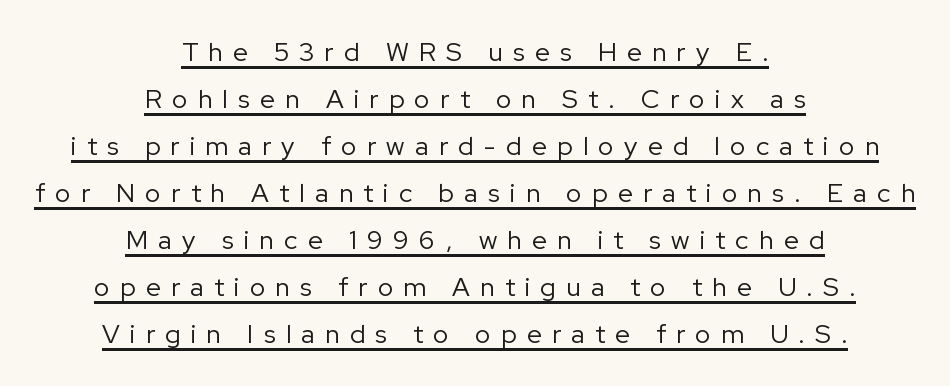
Is the block centered? Yes — each line is placed symmetrically about the middle. Stems here are at most as thick as an everyday book face. Does a line run under the words? Yes, clearly. Words appear elongated and porous because spacing is wide.
